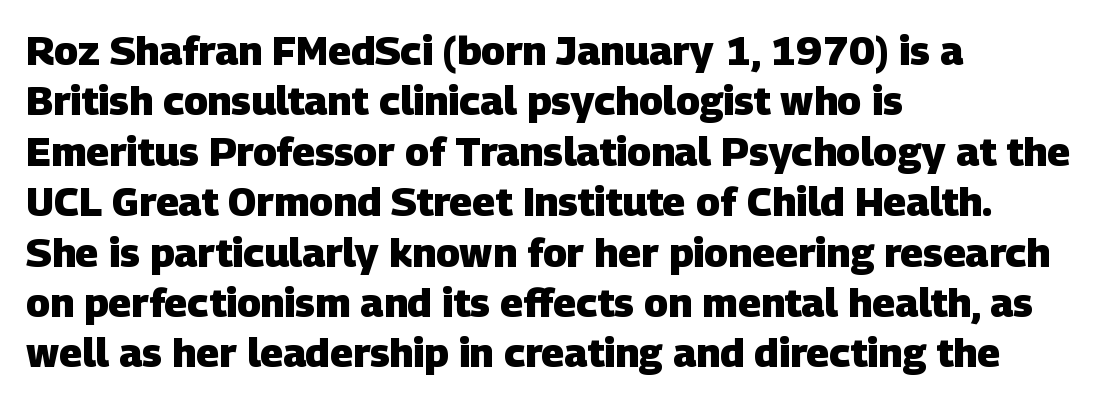
Q: Is the text bold? A: Yes.
Q: Is the typeface a serif or a sans-serif typeface? A: Sans-serif.
Q: Is the text underlined? A: No.
Q: How is the paragraph aligned? A: Left-aligned.
Q: Is the spacing between letters normal or unusually wide? A: Normal.
Q: Is the spacing between lines tight, normal or loose? A: Normal.
Q: Width (condensed, normal, or wide)? A: Normal.
Q: Stroke contrast? A: Low.
Q: x-height? A: Large.
Q: Monospaced? A: No.
